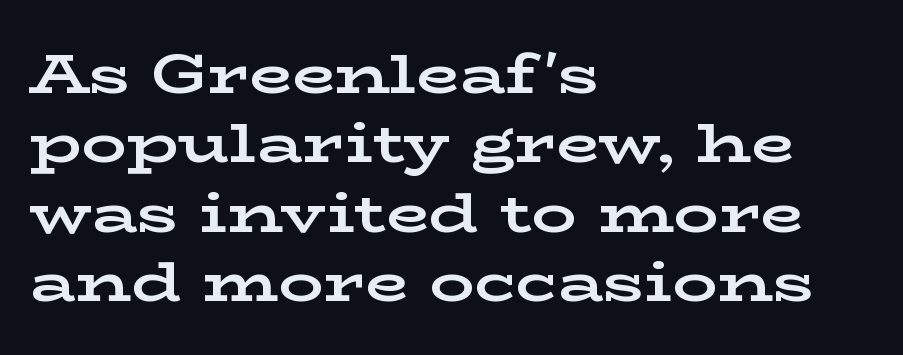
The image shows 56 px bold, wide serif type, upright; set left-aligned, line spacing 1.24x, normal letter spacing, not underlined; low stroke contrast and a medium x-height.
